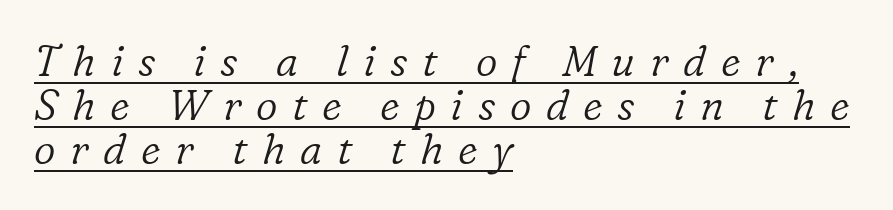
The image shows 42 px light serif type, italic (leaning right); set left-aligned, tight line spacing (1.05x), unusually wide letter spacing (+0.35 em), underlined; low stroke contrast and a medium x-height.
